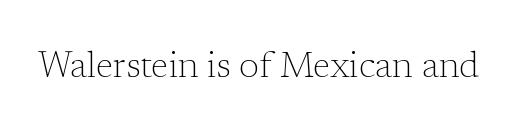
You could not count columns in this text — the font is proportionally spaced. A light-to-regular cut is what we see here. A typesetter would mark this as roman, not italic. Here the glyphs are tracked normally, forming tight word shapes. Letterform terminals end in serifs throughout the passage.
